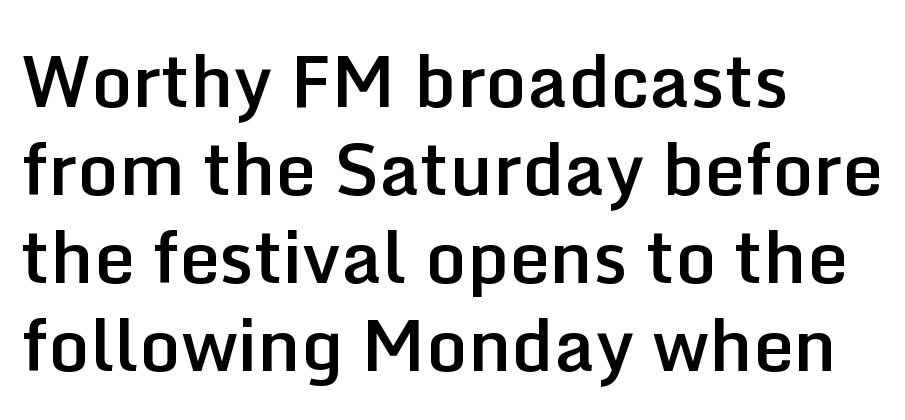
The image shows 72 px semibold sans-serif type, upright; set left-aligned, line spacing 1.22x, normal letter spacing, not underlined; low stroke contrast and a medium x-height.
